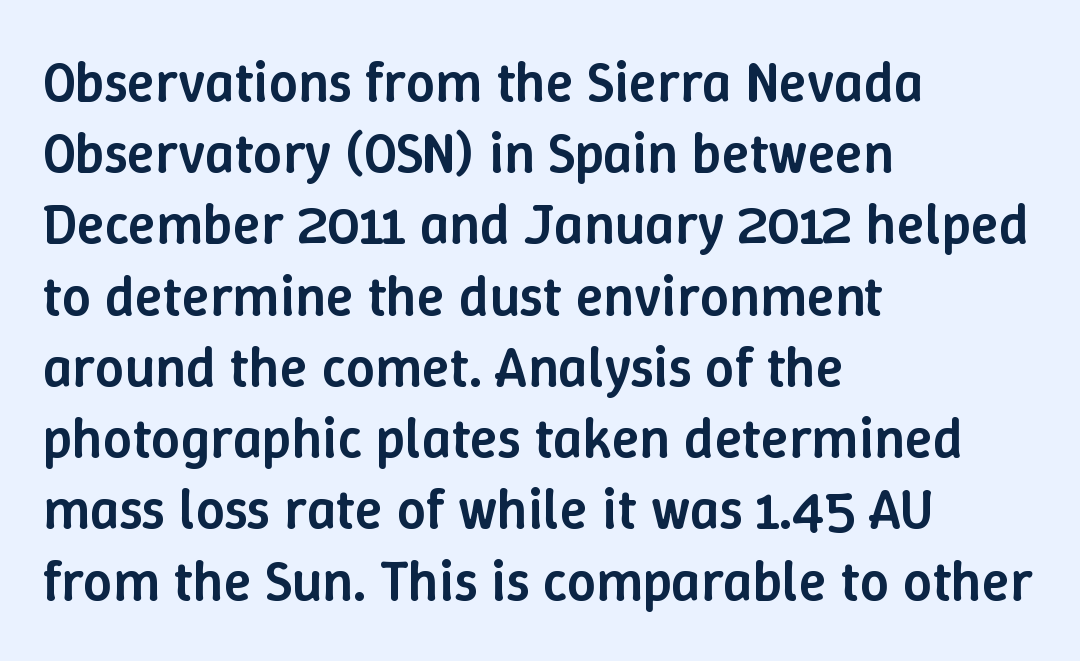
The image shows 57 px semibold type, upright; set left-aligned, normal line spacing (1.25x), normal letter spacing, not underlined; low stroke contrast and a medium x-height.
